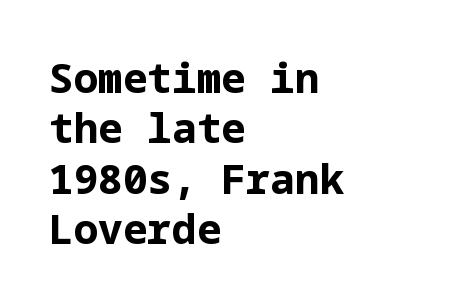
The image shows 41 px bold sans-serif type, upright; set left-aligned, line spacing 1.23x, normal letter spacing, not underlined; low stroke contrast and a medium x-height.
